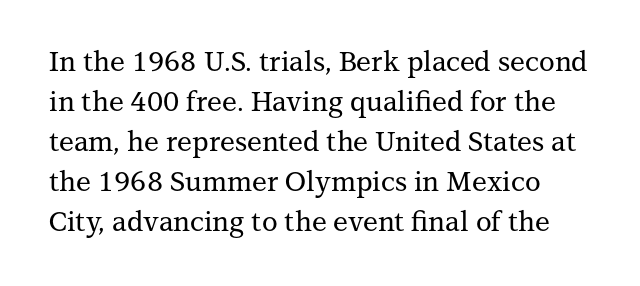
The gap between lines stays unmarked. The face used here is rendered with its standard letterfit. The vertical gap from one line to the next is medium. This is roman type, the default non-slanted kind.
